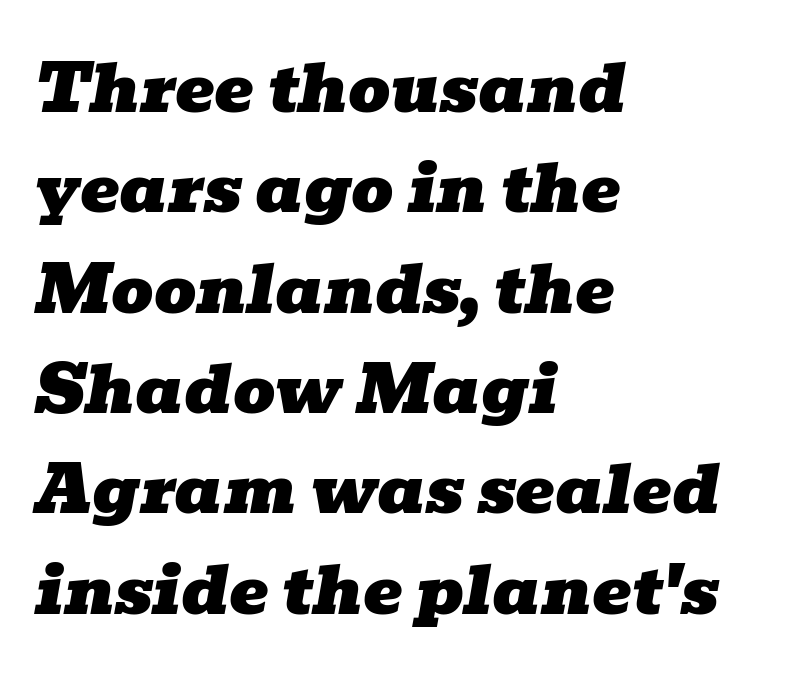
{"serif": "yes", "italic": "yes", "lean": "right", "slant_degrees": 10, "width": "wide", "stroke_contrast": "low", "x_height": "medium", "monospaced": "no", "underline": "no", "align": "left", "line_spacing": "normal", "line_spacing_ratio": 1.52, "letter_spacing": "normal", "letter_spacing_em": 0.0, "glyph_px": 66}
